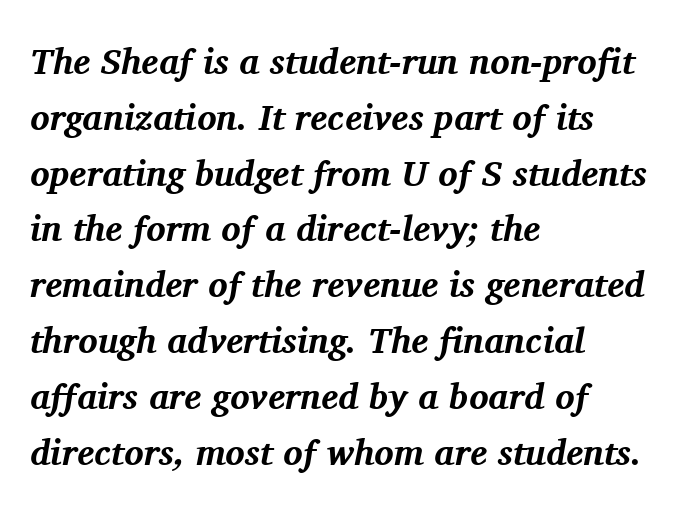
Q: Is the text bold? A: Yes.
Q: Is the text italic (slanted)? A: Yes, it leans right by about 11 degrees.
Q: Is the typeface a serif or a sans-serif typeface? A: Serif.
Q: Is the text underlined? A: No.
Q: How is the paragraph aligned? A: Left-aligned.
Q: Is the spacing between letters normal or unusually wide? A: Normal.
Q: Is the spacing between lines tight, normal or loose? A: Normal.
Q: Width (condensed, normal, or wide)? A: Normal.
Q: Stroke contrast? A: Medium.
Q: x-height? A: Medium.
Q: Monospaced? A: No.
